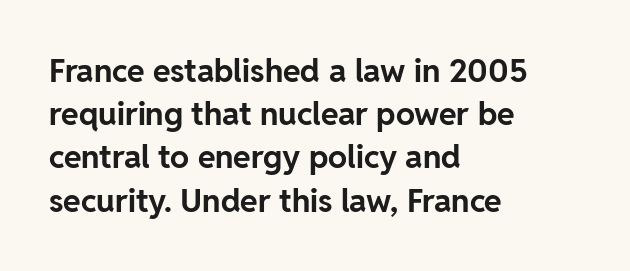
{"serif": "no", "italic": "no", "bold": "yes", "weight": "bold", "width": "normal", "stroke_contrast": "low", "x_height": "medium", "monospaced": "no", "underline": "no", "align": "left", "line_spacing": "normal", "line_spacing_ratio": 1.35, "letter_spacing": "normal", "letter_spacing_em": 0.0, "glyph_px": 32}
